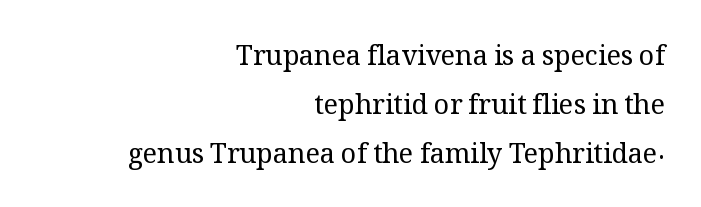
The image shows 27 px text type, upright; set right-aligned, line spacing 1.81x, normal letter spacing, not underlined.
